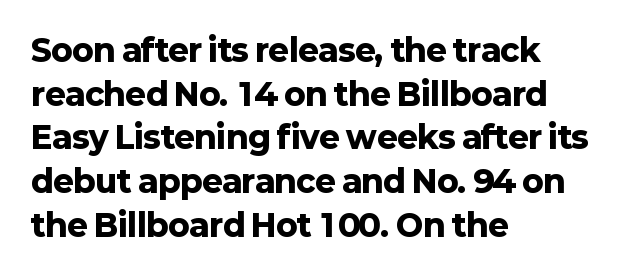
This rendering features lettering with no underline. As a designer I'd log this as weight 700, bold. Spacing between characters is what you'd get straight out of the box. Quick note: interline space is typical. A typesetter would label this face a sans.
